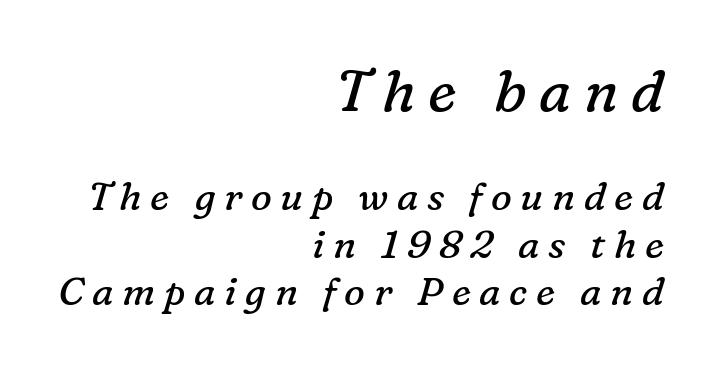
The setting favours the right margin, as signatures and pull-quotes sometimes do. Inter-character spacing is expanded well beyond the font's built-in metrics. Serifs: yes, visible at the terminals of the letterforms. Italic? Definitely — the glyphs are oblique. Proportional: the letters do not fall into vertical columns. This layout puts the oversized block above and the modest block below.
